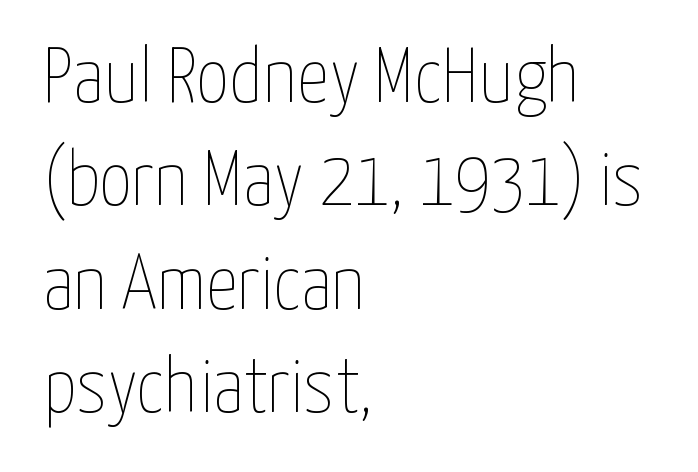
The image shows 79 px thin, condensed type, upright; set left-aligned, normal line spacing (1.31x), normal letter spacing, not underlined; low stroke contrast and a medium x-height.
